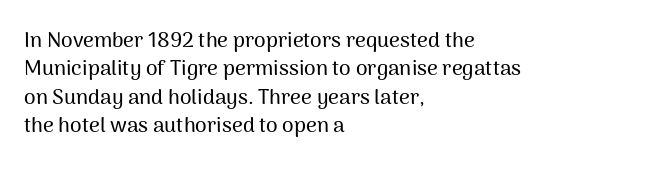
{"italic": "no", "underline": "no", "align": "left", "line_spacing": "normal", "line_spacing_ratio": 1.35, "letter_spacing": "normal", "letter_spacing_em": 0.0, "glyph_px": 21}
